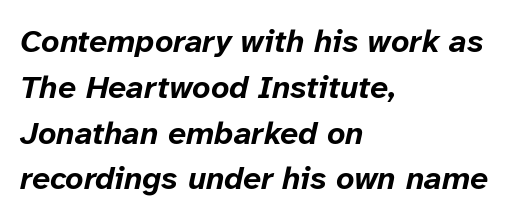
The image shows 32 px bold type, italic (leaning right); set left-aligned, normal line spacing (1.43x), normal letter spacing, not underlined; low stroke contrast and a medium x-height.
